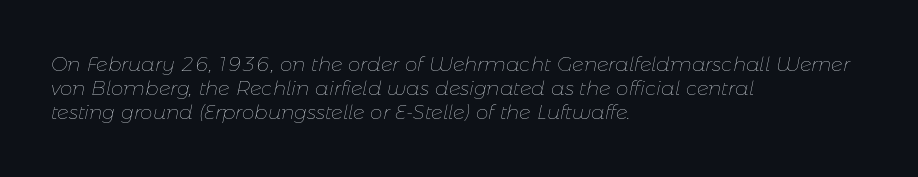
Q: Is the text bold? A: No.
Q: Is the text italic (slanted)? A: Yes, it leans right by about 11 degrees.
Q: Is the text underlined? A: No.
Q: How is the paragraph aligned? A: Left-aligned.
Q: Is the spacing between letters normal or unusually wide? A: Normal.
